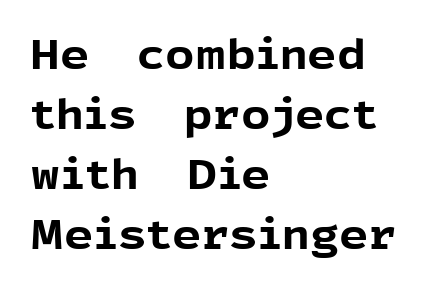
The image shows 41 px bold sans-serif type, upright; set left-aligned, normal line spacing (1.46x), normal letter spacing, not underlined; a medium x-height.
